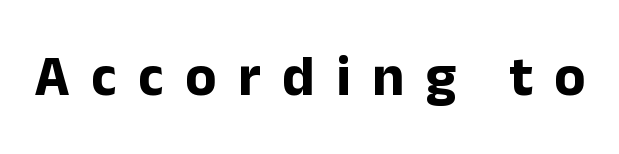
{"serif": "no", "italic": "no", "bold": "yes", "weight": "bold", "width": "normal", "stroke_contrast": "low", "x_height": "medium", "monospaced": "no", "underline": "no", "letter_spacing": "wide", "letter_spacing_em": 0.38, "glyph_px": 57}
